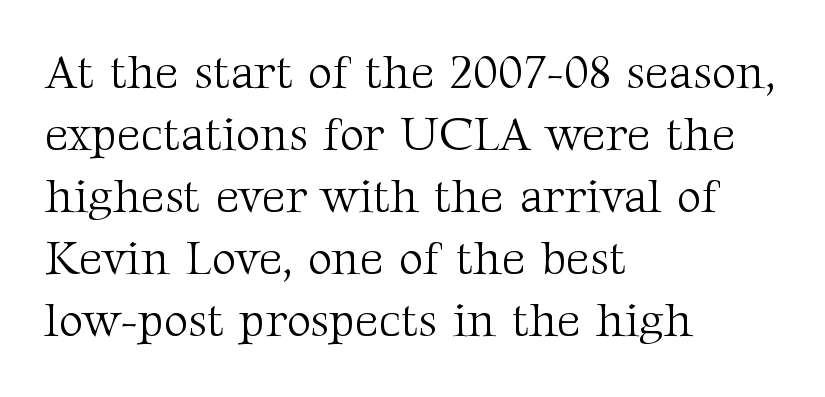
The image shows 47 px light serif type, upright; set left-aligned, normal line spacing (1.32x), normal letter spacing, not underlined; medium stroke contrast and a medium x-height.
